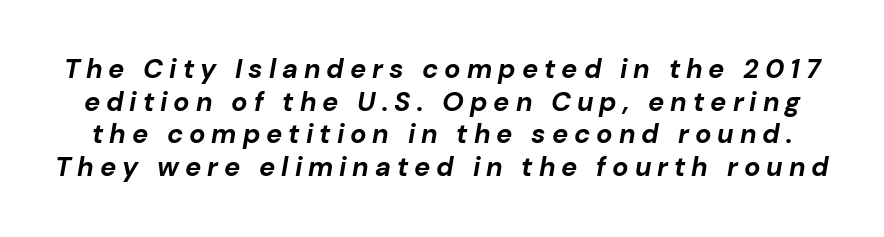
This rendering features lettering with no underline. Notice how the stems are inclined rather than vertical — that's the hallmark of italics. This is heavy type, rendered in bold. Glyph-to-glyph distance is far greater than everyday printed text.
